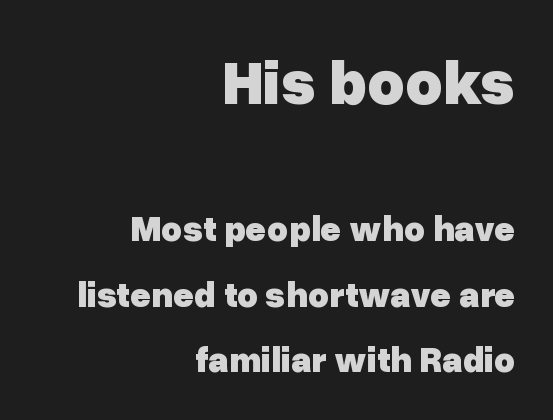
{"serif": "no", "italic": "no", "bold": "yes", "weight": "heavy", "width": "normal", "stroke_contrast": "low", "x_height": "medium", "monospaced": "no", "underline": "no", "align": "right", "line_spacing_ratio": 1.83, "letter_spacing": "normal", "letter_spacing_em": 0.0, "larger_block": "first", "size_ratio": 1.75, "glyph_px": 63}
